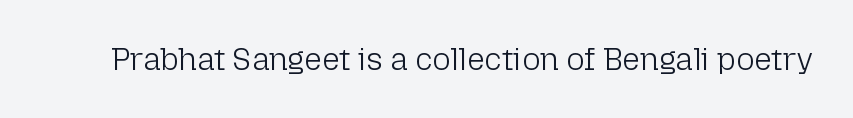
Q: Is the text bold? A: No.
Q: Is the text italic (slanted)? A: No, it is upright.
Q: Is the typeface a serif or a sans-serif typeface? A: Sans-serif.
Q: Is the text underlined? A: No.
Q: Is the spacing between letters normal or unusually wide? A: Normal.
Q: Width (condensed, normal, or wide)? A: Normal.
Q: Stroke contrast? A: Low.
Q: x-height? A: Medium.
Q: Monospaced? A: No.
